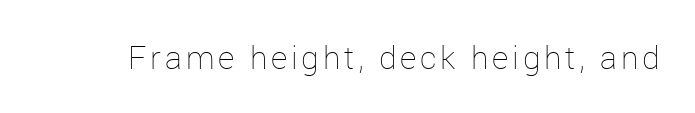
{"italic": "no", "bold": "no", "weight": "thin", "width": "normal", "stroke_contrast": "low", "x_height": "medium", "monospaced": "no", "underline": "no", "glyph_px": 32}
